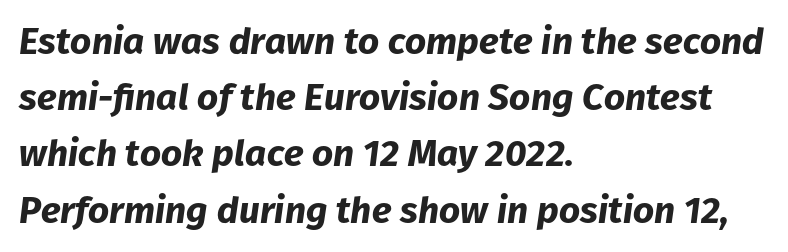
Q: Is the text bold? A: Yes.
Q: Is the text italic (slanted)? A: Yes, it leans right by about 8 degrees.
Q: Is the text underlined? A: No.
Q: How is the paragraph aligned? A: Left-aligned.
Q: Is the spacing between letters normal or unusually wide? A: Normal.
Q: Is the spacing between lines tight, normal or loose? A: Normal.
Q: Width (condensed, normal, or wide)? A: Normal.
Q: Stroke contrast? A: Low.
Q: x-height? A: Medium.
Q: Monospaced? A: No.
